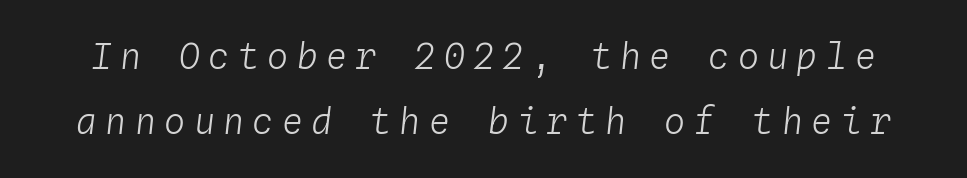
Q: Is the text bold? A: No.
Q: Is the text italic (slanted)? A: Yes, it leans right by about 4 degrees.
Q: Is the text underlined? A: No.
Q: Is the spacing between letters normal or unusually wide? A: Unusually wide.
Q: Width (condensed, normal, or wide)? A: Normal.
Q: Stroke contrast? A: Low.
Q: x-height? A: Medium.
Q: Monospaced? A: Yes.
